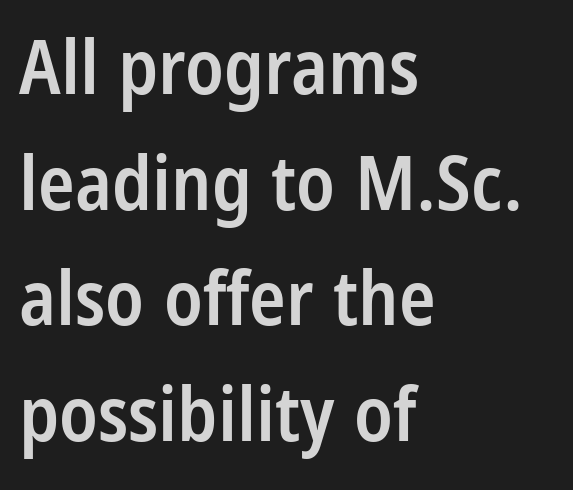
Q: Is the text bold? A: Semi-bold.
Q: Is the text italic (slanted)? A: No, it is upright.
Q: Is the typeface a serif or a sans-serif typeface? A: Sans-serif.
Q: Is the text underlined? A: No.
Q: How is the paragraph aligned? A: Left-aligned.
Q: Is the spacing between letters normal or unusually wide? A: Normal.
Q: Is the spacing between lines tight, normal or loose? A: Normal.
Q: Width (condensed, normal, or wide)? A: Condensed.
Q: Stroke contrast? A: Low.
Q: x-height? A: Large.
Q: Monospaced? A: No.
